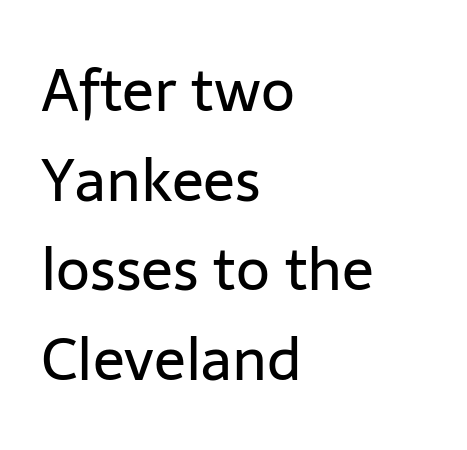
{"serif": "no", "italic": "no", "bold": "no", "weight": "regular", "width": "normal", "stroke_contrast": "low", "x_height": "medium", "monospaced": "no", "underline": "no", "align": "left", "line_spacing": "normal", "line_spacing_ratio": 1.52, "letter_spacing": "normal", "letter_spacing_em": 0.0, "glyph_px": 59}
